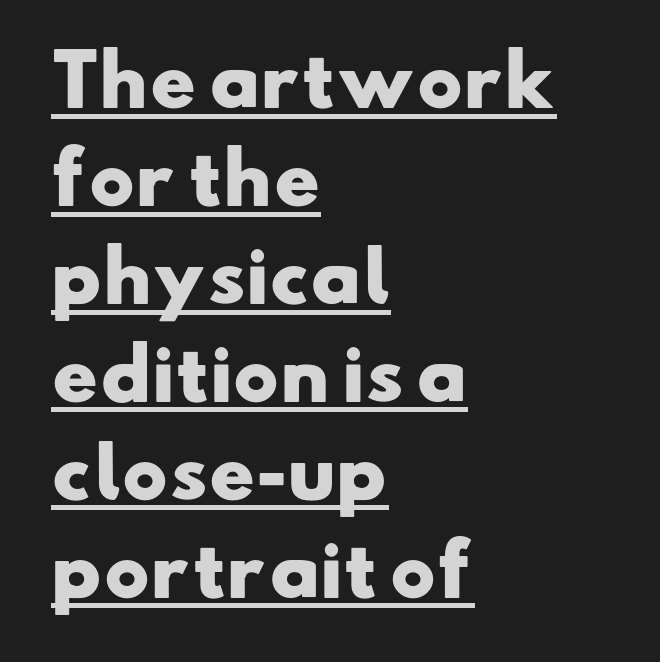
{"serif": "no", "bold": "yes", "weight": "heavy", "width": "wide", "stroke_contrast": "low", "x_height": "small", "monospaced": "no", "underline": "yes", "align": "left", "line_spacing": "normal", "line_spacing_ratio": 1.42, "letter_spacing": "normal", "letter_spacing_em": 0.0, "glyph_px": 69}
